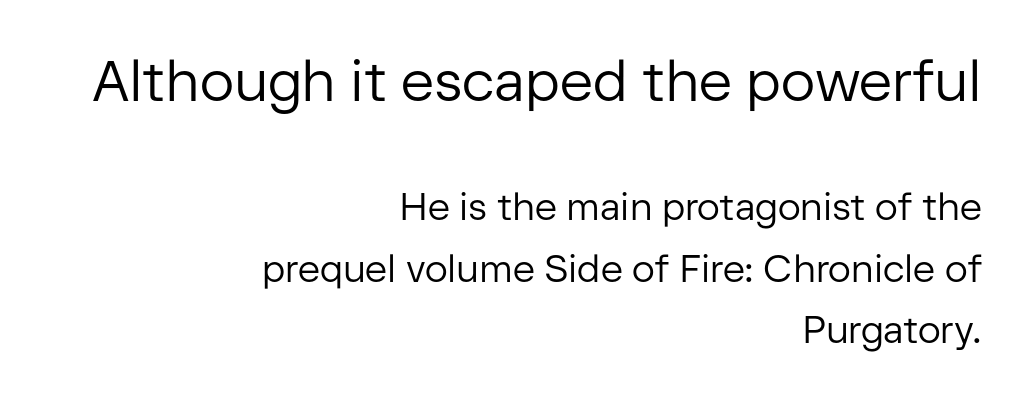
The image shows 57 px regular-weight sans-serif type, upright; set right-aligned, normal line spacing (1.61x), normal letter spacing, not underlined; the first (top) block is 1.5x larger; low stroke contrast and a medium x-height.
